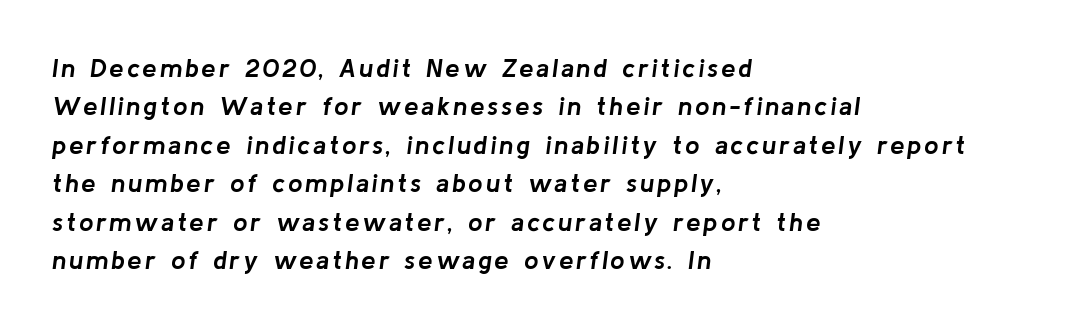
{"italic": "yes", "lean": "right", "slant_degrees": 8, "bold": "yes", "underline": "no", "align": "left", "line_spacing": "normal", "line_spacing_ratio": 1.48, "glyph_px": 26}
